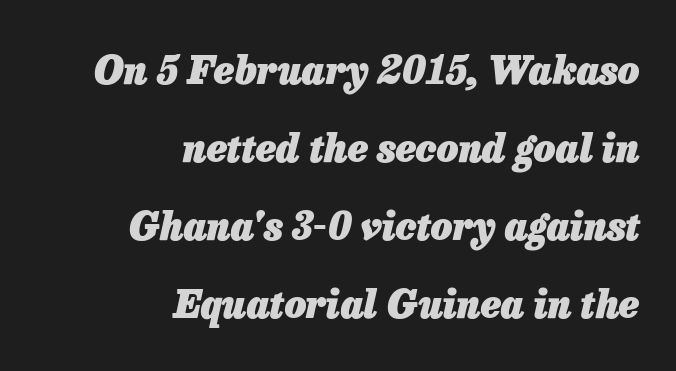
The image shows 38 px heavy type, italic (leaning right); set right-aligned, loose line spacing (2.05x), normal letter spacing, not underlined; low stroke contrast and a medium x-height.
